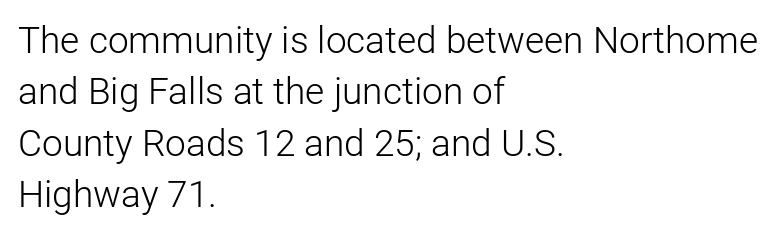
The image shows 37 px light sans-serif type, upright; set left-aligned, normal line spacing (1.39x), normal letter spacing, not underlined; low stroke contrast and a medium x-height.
